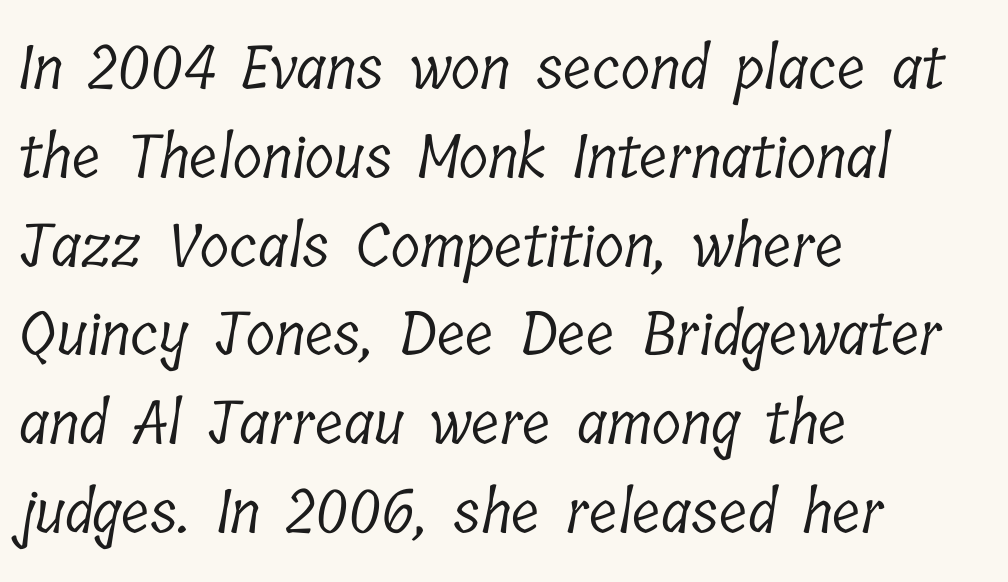
The image shows 60 px light, condensed serif type; set left-aligned, normal line spacing (1.48x), normal letter spacing, not underlined; low stroke contrast and a medium x-height.
